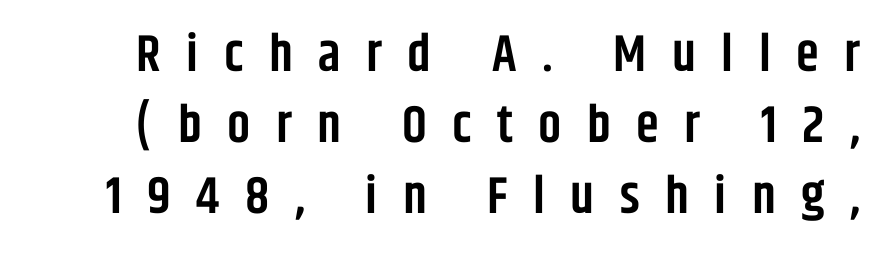
Q: Is the text bold? A: Semi-bold.
Q: Is the text italic (slanted)? A: No, it is upright.
Q: Is the typeface a serif or a sans-serif typeface? A: Sans-serif.
Q: Is the text underlined? A: No.
Q: Is the spacing between letters normal or unusually wide? A: Unusually wide.
Q: Is the spacing between lines tight, normal or loose? A: Normal.
Q: Width (condensed, normal, or wide)? A: Condensed.
Q: Stroke contrast? A: Low.
Q: x-height? A: Large.
Q: Monospaced? A: No.
